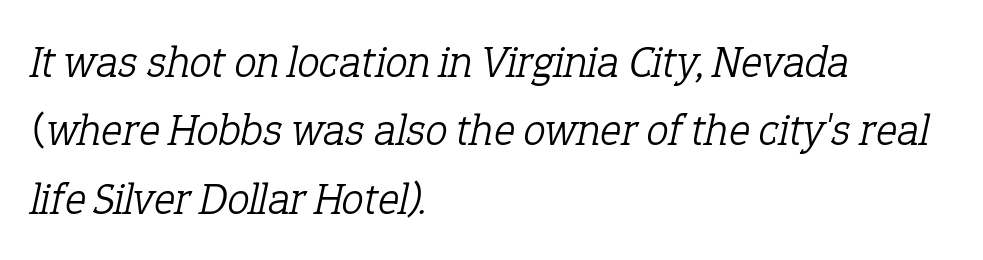
These lines are composed in type with serifs. The text carries the slant typical of an italic or oblique font. Think of a printed novel: that variable character pitch is what you see here. Layout note: lines flush left. No heavy texture on the line: the type isn't bold.
